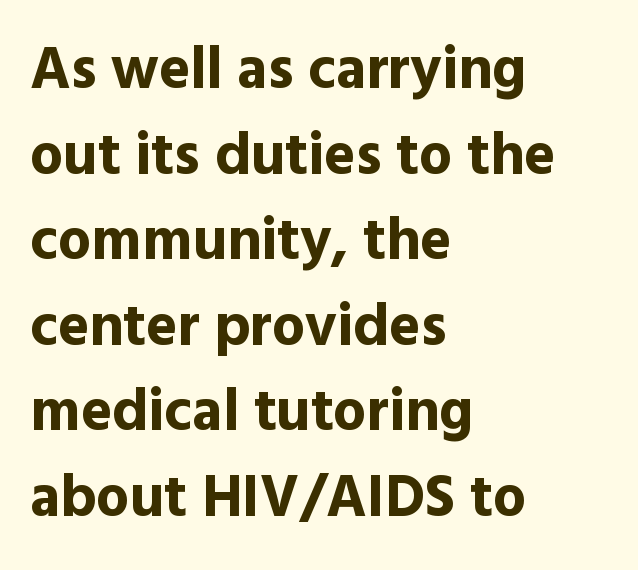
The image shows 59 px bold sans-serif type, upright; set left-aligned, normal line spacing (1.45x), normal letter spacing, not underlined; a medium x-height.
